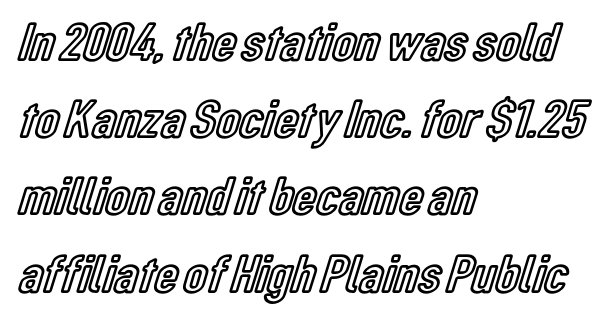
Compared with a centered layout, this one pins lines to the left instead. Here the glyphs are tracked normally, forming tight word shapes. Whoever set this chose a conventional vertical rhythm. Only glyphs here, with clear space below each row. You could not count columns in this text — the font is proportionally spaced.
